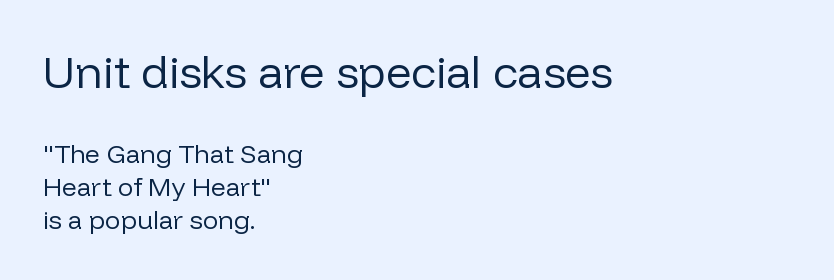
Large over small — that's the arrangement of the two blocks here. Rule under the text: the space is simply empty. Character widths vary here, with narrow letters taking less room than wide ones. Short note: letters normally spaced. Grotesque or geometric, the face here clearly has no serifs. Which margin do the lines hug? The left one — the right edge is uneven.
